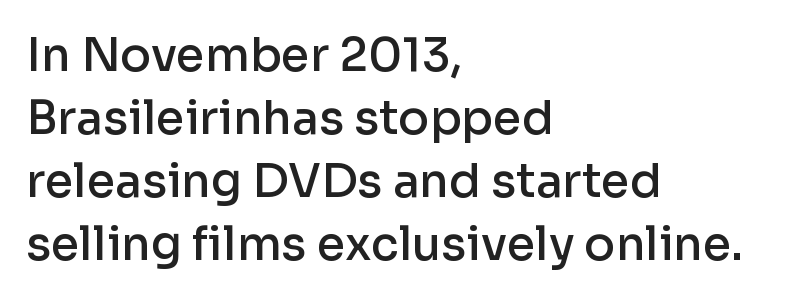
Q: Is the text bold? A: Semi-bold.
Q: Is the text italic (slanted)? A: No, it is upright.
Q: Is the typeface a serif or a sans-serif typeface? A: Sans-serif.
Q: Is the text underlined? A: No.
Q: How is the paragraph aligned? A: Left-aligned.
Q: Is the spacing between letters normal or unusually wide? A: Normal.
Q: Is the spacing between lines tight, normal or loose? A: Normal.
Q: Width (condensed, normal, or wide)? A: Normal.
Q: Stroke contrast? A: Low.
Q: x-height? A: Medium.
Q: Monospaced? A: No.
